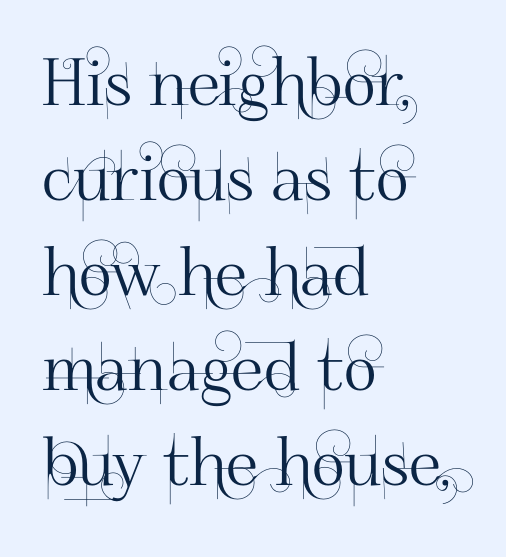
Ascenders rise straight up at ninety degrees. No word sits above an underline. Typographically, this falls in the sans-serif category. Inter-character spacing is left at the font's built-in metrics.
